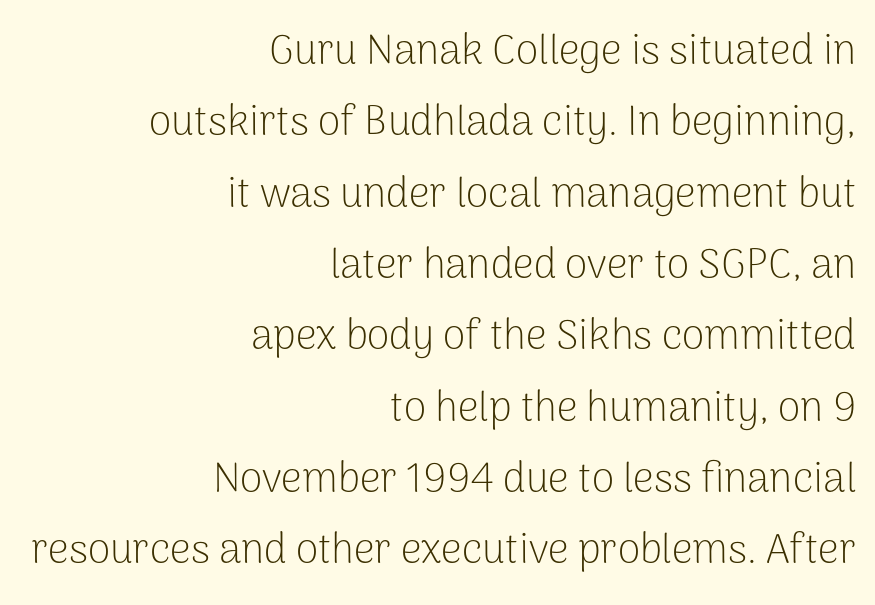
Character widths vary here, with narrow letters taking less room than wide ones. Upright lettering throughout. No chunkiness to these letters — they're not bold. Is the block centered? No — it sits flush against the right margin.
